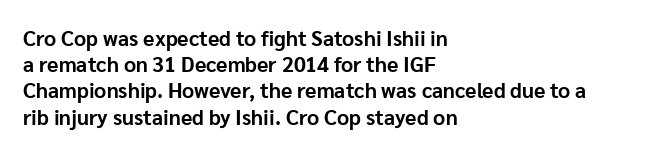
Does the weight exceed regular? Yes, all the way to bold. A typesetter would mark this as roman, not italic. The glyphs are unaccompanied by any horizontal stroke below them. Interline gaps are of average width in this sample. The horizontal fit of the characters is conventional and even.
